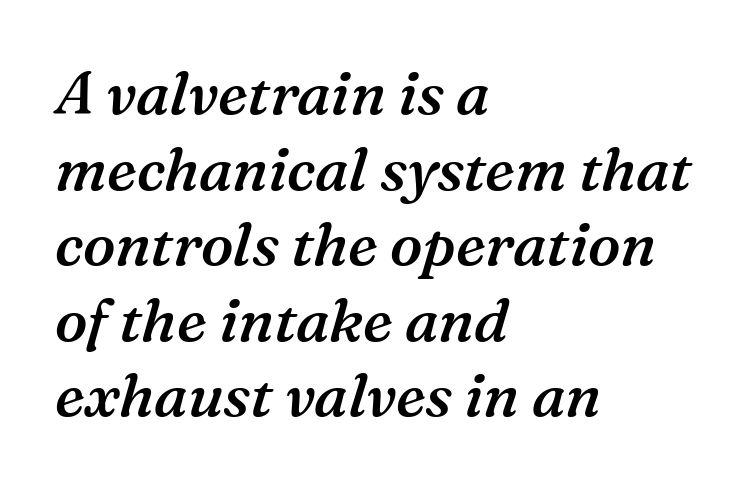
Q: Is the text bold? A: Semi-bold.
Q: Is the text italic (slanted)? A: Yes, it leans right by about 16 degrees.
Q: Is the typeface a serif or a sans-serif typeface? A: Serif.
Q: Is the text underlined? A: No.
Q: How is the paragraph aligned? A: Left-aligned.
Q: Is the spacing between letters normal or unusually wide? A: Normal.
Q: Is the spacing between lines tight, normal or loose? A: Normal.
Q: Width (condensed, normal, or wide)? A: Normal.
Q: Stroke contrast? A: Medium.
Q: x-height? A: Medium.
Q: Monospaced? A: No.
